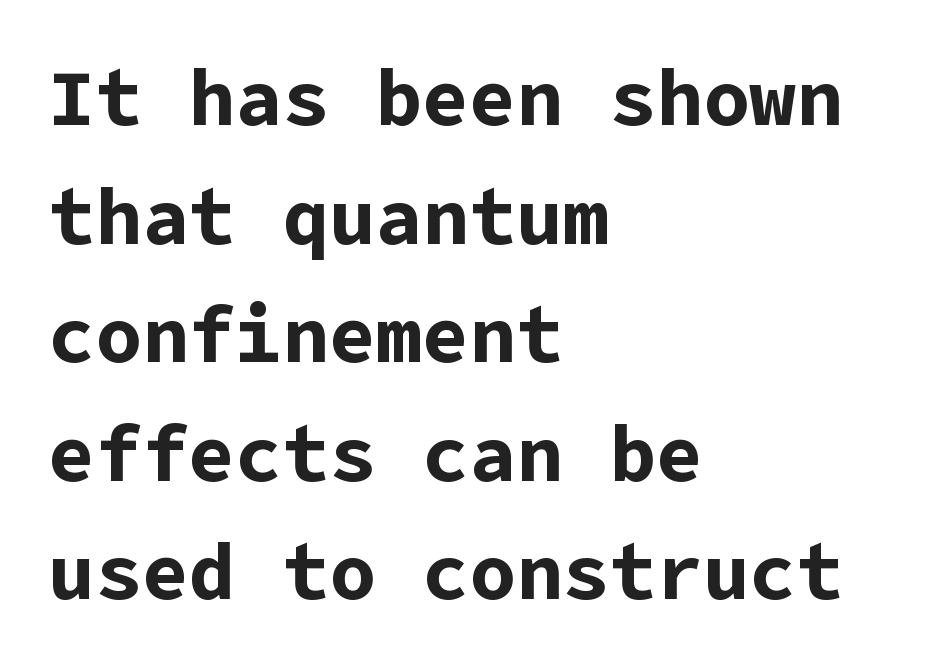
The image shows 78 px bold sans-serif type, upright; set left-aligned, normal line spacing (1.52x), normal letter spacing, not underlined; low stroke contrast and a medium x-height.
